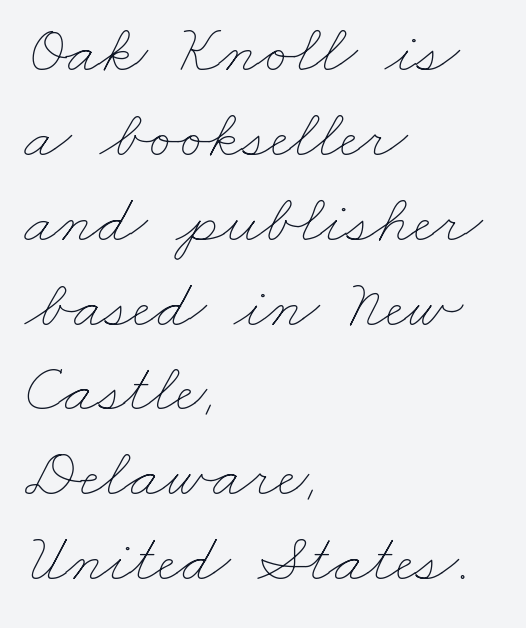
Proportional: the letters do not fall into vertical columns. Nobody drew a line under any word here. Line starts are locked; line ends wander. You could call the tracking neutral — neither tight nor loose. The font sits on the lighter half of the weight spectrum, regular included.
